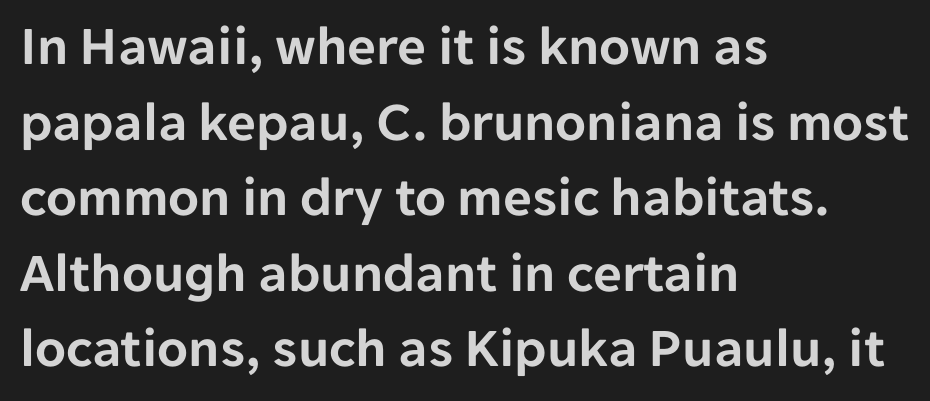
The letters advance in unequal steps, a hallmark of proportional type. Line starts are locked; line ends wander. The gap between lines stays unmarked. Tall strokes in this sample are plumb rather than angled.
